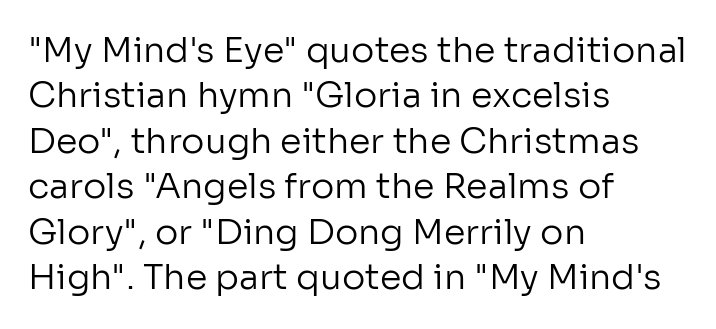
Q: Is the text bold? A: No.
Q: Is the text italic (slanted)? A: No, it is upright.
Q: Is the typeface a serif or a sans-serif typeface? A: Sans-serif.
Q: Is the text underlined? A: No.
Q: How is the paragraph aligned? A: Left-aligned.
Q: Is the spacing between letters normal or unusually wide? A: Normal.
Q: Is the spacing between lines tight, normal or loose? A: Normal.
Q: Width (condensed, normal, or wide)? A: Normal.
Q: Stroke contrast? A: Low.
Q: x-height? A: Medium.
Q: Monospaced? A: No.
